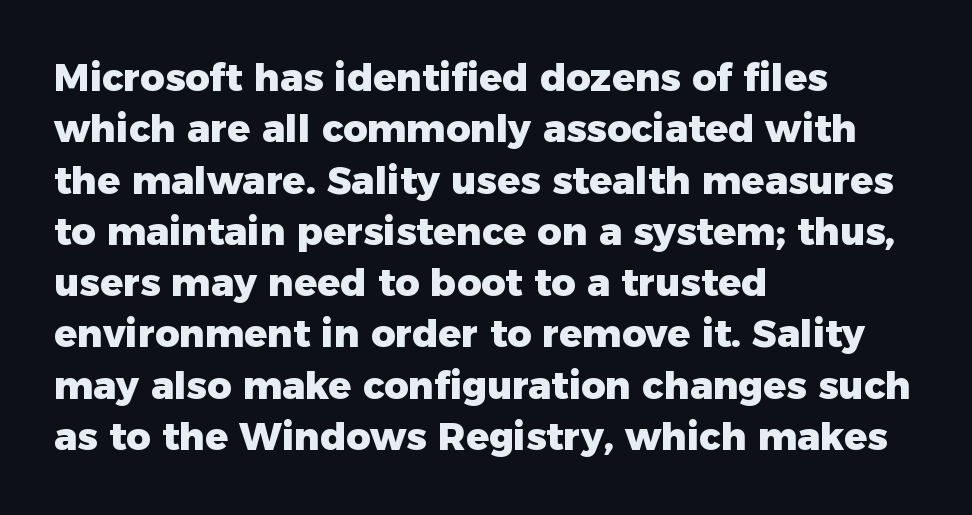
Is the block centered? No — it sits flush against the left margin. This sample uses an upright cut, with every glyph sitting square on the baseline. This rendering leaves character spacing at its baseline value. Typographically, this falls in the sans-serif category. Glance below the letters and you will spot only blank space. Notice how descenders clear the ascenders below comfortably — that's standard leading.
